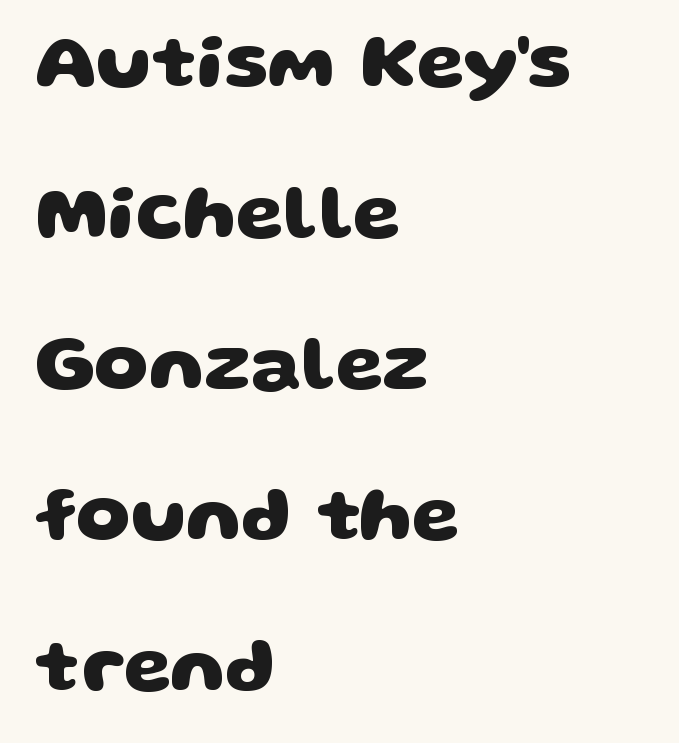
Q: Is the text bold? A: Yes.
Q: Is the typeface a serif or a sans-serif typeface? A: Sans-serif.
Q: Is the text underlined? A: No.
Q: How is the paragraph aligned? A: Left-aligned.
Q: Is the spacing between letters normal or unusually wide? A: Normal.
Q: Is the spacing between lines tight, normal or loose? A: Loose.
Q: Width (condensed, normal, or wide)? A: Wide.
Q: Stroke contrast? A: Low.
Q: x-height? A: Large.
Q: Monospaced? A: No.
